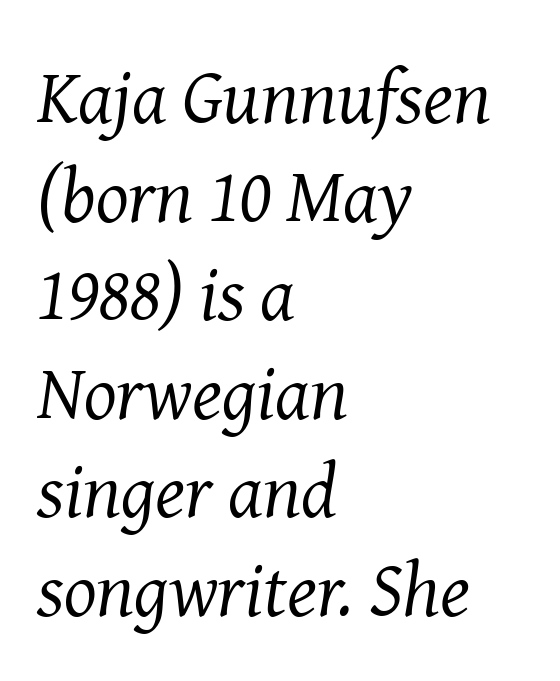
The line-height multiplier appears to be the usual default. Emphasis-style slanted type is in use. Line beginnings align vertically; line endings do not. The characters are drawn with everyday or finer stroke widths. This rendering employs a face with finishing strokes, i.e., a serif.
